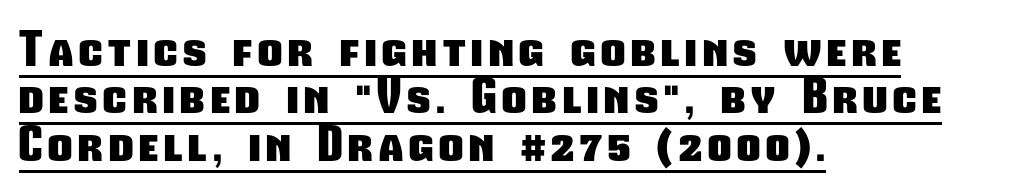
A sans-serif font was chosen for this passage. The space between consecutive lines is stingy. Is this a fixed-width face? No — the glyphs have proportional, varying widths. Underlining? Definitely there. Strong, thick strokes mark this as bold type.
